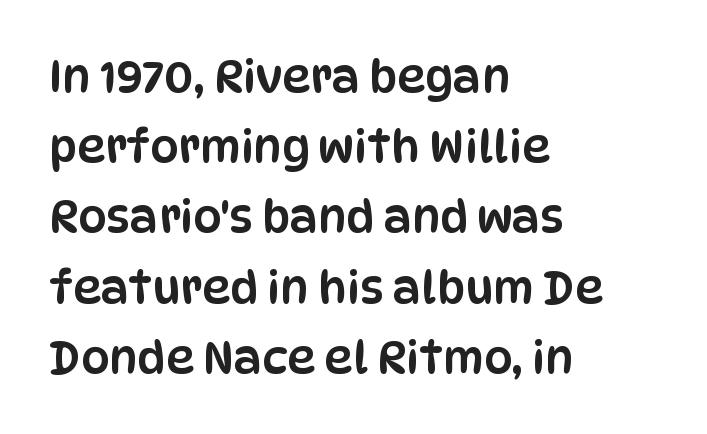
{"serif": "no", "italic": "no", "width": "condensed", "stroke_contrast": "low", "x_height": "large", "monospaced": "no", "underline": "no", "align": "left", "line_spacing": "normal", "line_spacing_ratio": 1.56, "letter_spacing": "normal", "letter_spacing_em": 0.0, "glyph_px": 45}
